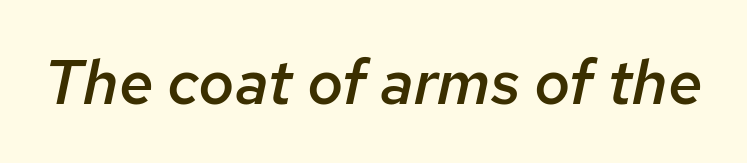
Underline: absent. Summary of weight: moderately heavy, a semibold. A typesetter would call this zero additional tracking. Looks like regular typesetting: each glyph gets only the width it needs. Yep, that's italic — everything's leaning.
